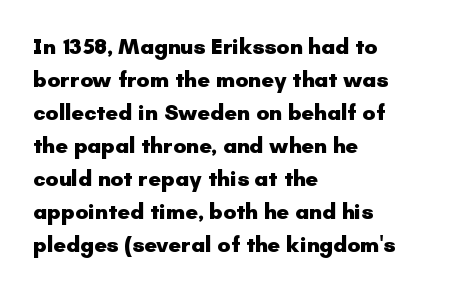
The image shows 22 px bold type, upright; set left-aligned, normal line spacing (1.5x), normal letter spacing, not underlined.
